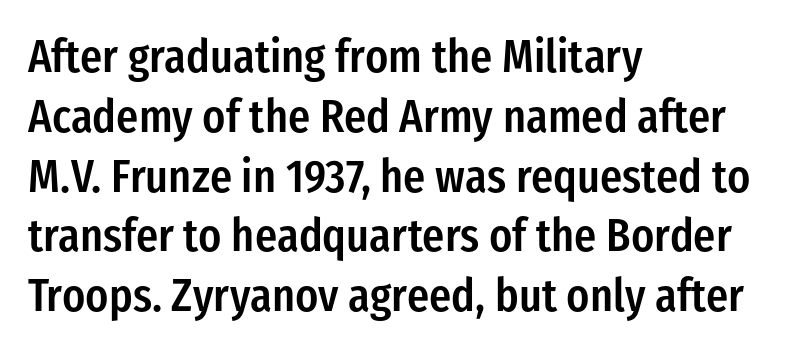
{"serif": "no", "italic": "no", "bold": "semi", "weight": "semibold", "width": "condensed", "stroke_contrast": "low", "x_height": "medium", "monospaced": "no", "underline": "no", "align": "left", "line_spacing": "normal", "line_spacing_ratio": 1.3, "letter_spacing": "normal", "letter_spacing_em": 0.0, "glyph_px": 46}
